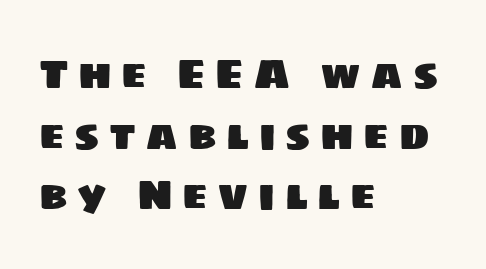
The image shows 41 px sans-serif type; set left-aligned, normal line spacing (1.48x), unusually wide letter spacing (+0.23 em), not underlined; low stroke contrast and a large x-height.
